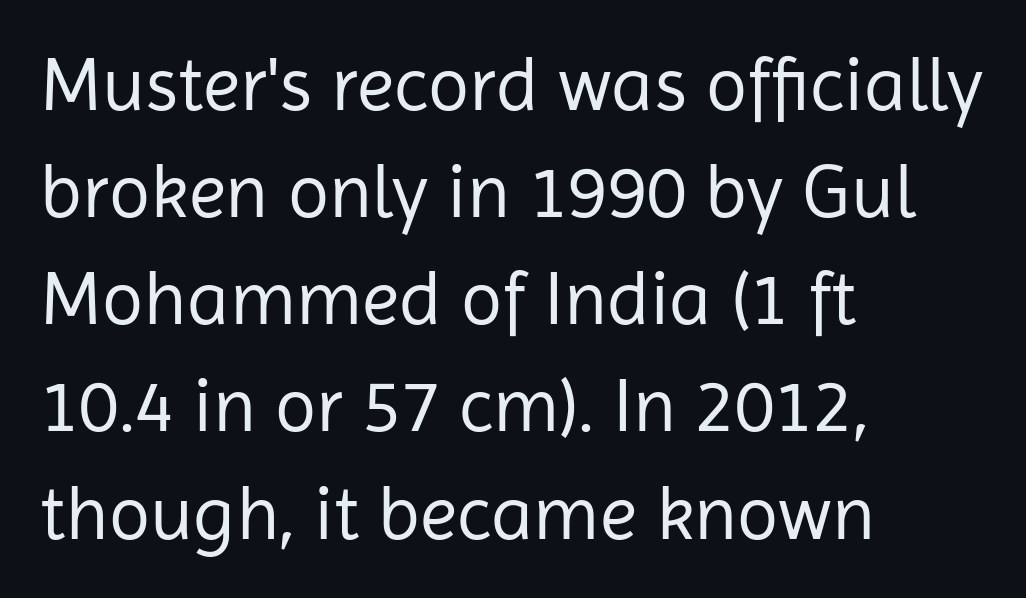
Q: Is the text bold? A: No.
Q: Is the text italic (slanted)? A: No, it is upright.
Q: Is the typeface a serif or a sans-serif typeface? A: Sans-serif.
Q: Is the text underlined? A: No.
Q: How is the paragraph aligned? A: Left-aligned.
Q: Is the spacing between letters normal or unusually wide? A: Normal.
Q: Is the spacing between lines tight, normal or loose? A: Normal.
Q: Width (condensed, normal, or wide)? A: Normal.
Q: Stroke contrast? A: Low.
Q: x-height? A: Medium.
Q: Monospaced? A: No.
